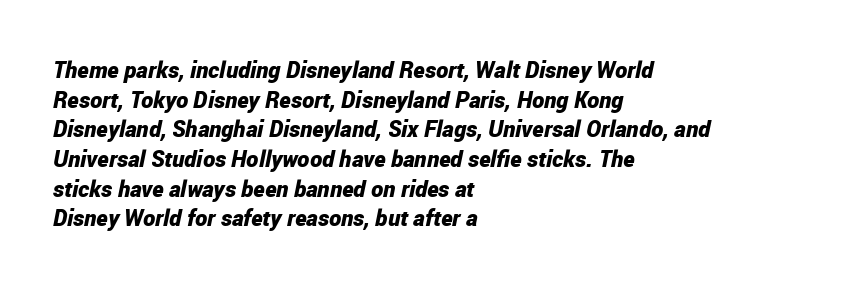
{"italic": "yes", "lean": "right", "slant_degrees": 12, "bold": "yes", "underline": "no", "align": "left", "line_spacing": "normal", "line_spacing_ratio": 1.29, "letter_spacing": "normal", "letter_spacing_em": 0.0, "glyph_px": 23}
